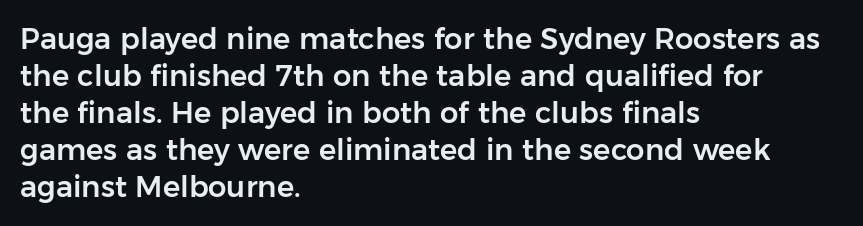
Q: Is the text italic (slanted)? A: No, it is upright.
Q: Is the typeface a serif or a sans-serif typeface? A: Sans-serif.
Q: Is the text underlined? A: No.
Q: How is the paragraph aligned? A: Left-aligned.
Q: Is the spacing between letters normal or unusually wide? A: Normal.
Q: Is the spacing between lines tight, normal or loose? A: Normal.
Q: Width (condensed, normal, or wide)? A: Normal.
Q: Stroke contrast? A: Low.
Q: x-height? A: Medium.
Q: Monospaced? A: No.
